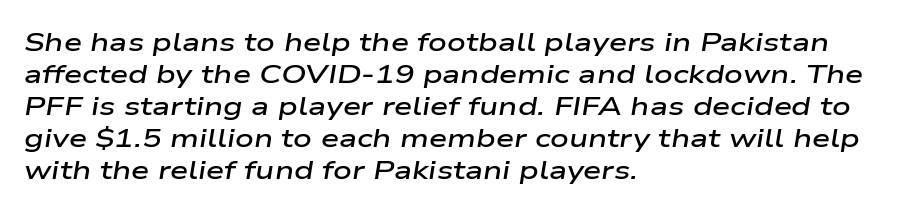
The image shows 26 px text type, italic (leaning right); set left-aligned, line spacing 1.23x, normal letter spacing, not underlined.
